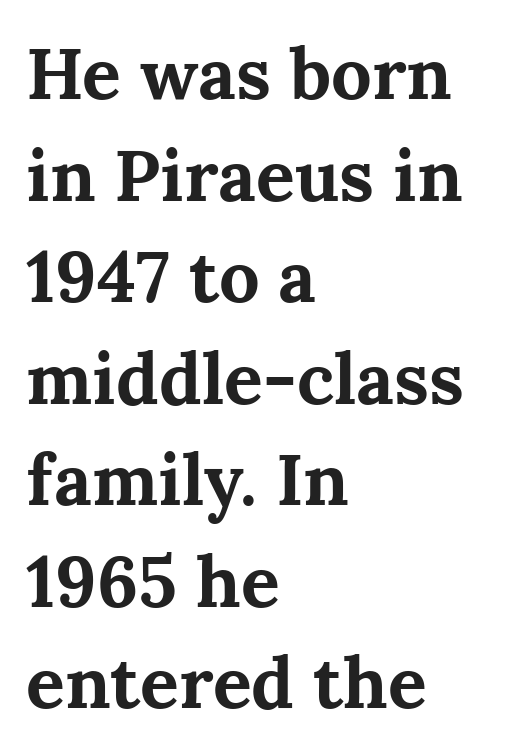
The image shows 72 px bold serif type, upright; set left-aligned, normal line spacing (1.41x), normal letter spacing, not underlined; medium stroke contrast and a medium x-height.
